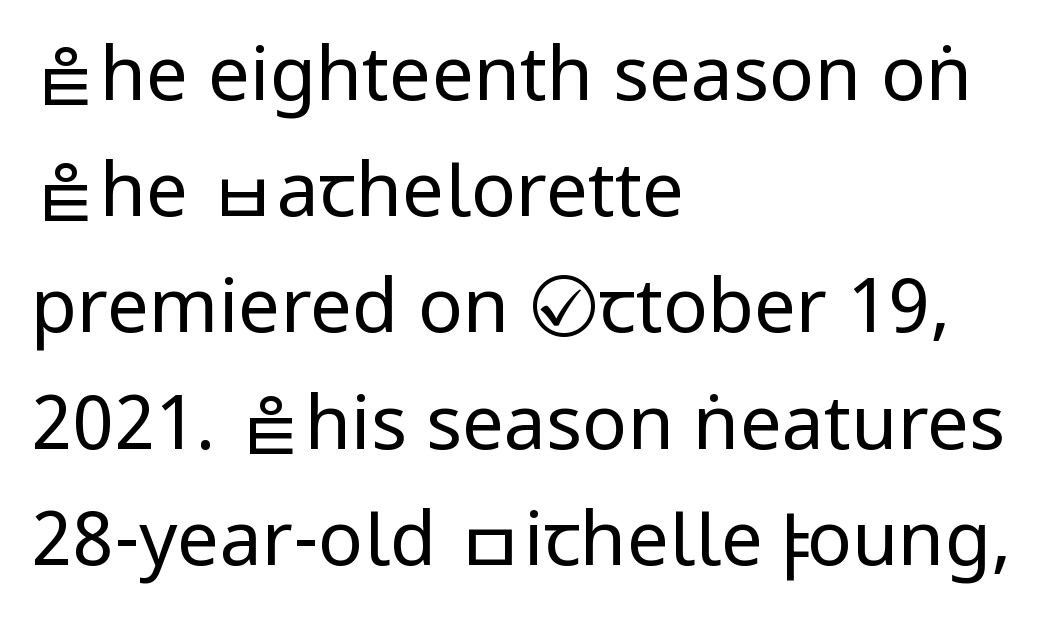
The image shows 75 px regular-weight, condensed sans-serif type, upright; set left-aligned, normal line spacing (1.55x), normal letter spacing, not underlined; low stroke contrast.
